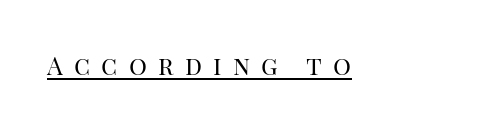
{"italic": "no", "bold": "no", "underline": "yes", "letter_spacing": "wide", "letter_spacing_em": 0.45, "glyph_px": 25}
